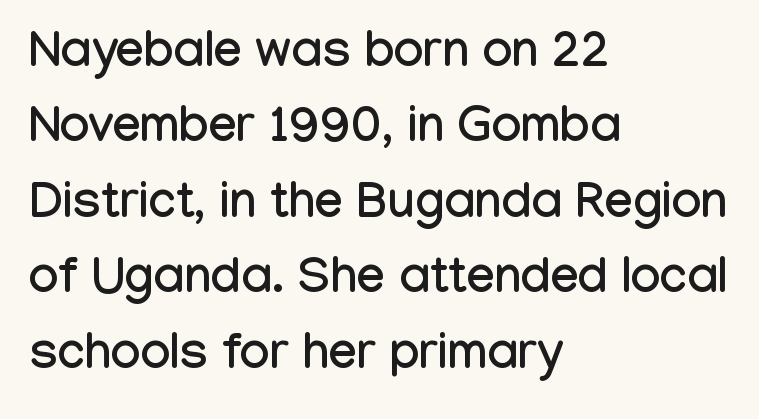
Q: Is the text italic (slanted)? A: No, it is upright.
Q: Is the typeface a serif or a sans-serif typeface? A: Sans-serif.
Q: Is the text underlined? A: No.
Q: How is the paragraph aligned? A: Left-aligned.
Q: Is the spacing between letters normal or unusually wide? A: Normal.
Q: Is the spacing between lines tight, normal or loose? A: Normal.
Q: Width (condensed, normal, or wide)? A: Condensed.
Q: Stroke contrast? A: Low.
Q: x-height? A: Medium.
Q: Monospaced? A: No.
